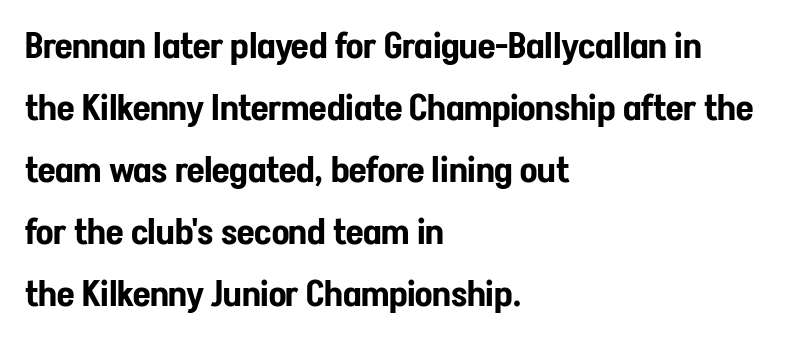
Q: Is the text italic (slanted)? A: No, it is upright.
Q: Is the typeface a serif or a sans-serif typeface? A: Sans-serif.
Q: Is the text underlined? A: No.
Q: How is the paragraph aligned? A: Left-aligned.
Q: Is the spacing between letters normal or unusually wide? A: Normal.
Q: Width (condensed, normal, or wide)? A: Condensed.
Q: Stroke contrast? A: Low.
Q: x-height? A: Medium.
Q: Monospaced? A: No.
